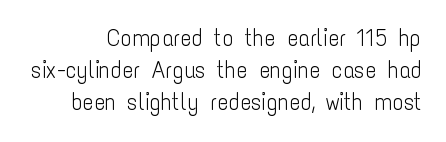
{"italic": "no", "bold": "no", "underline": "no", "line_spacing": "normal", "line_spacing_ratio": 1.4, "letter_spacing": "normal", "letter_spacing_em": 0.0, "glyph_px": 23}
